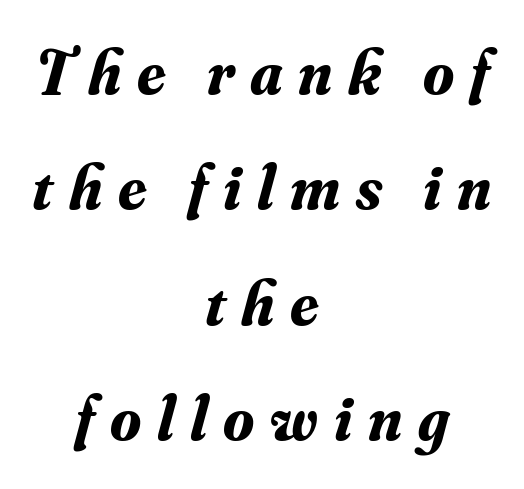
Q: Is the text bold? A: Yes.
Q: Is the text italic (slanted)? A: Yes, it leans right by about 16 degrees.
Q: Is the typeface a serif or a sans-serif typeface? A: Serif.
Q: Is the text underlined? A: No.
Q: How is the paragraph aligned? A: Centered.
Q: Is the spacing between letters normal or unusually wide? A: Unusually wide.
Q: Width (condensed, normal, or wide)? A: Normal.
Q: Stroke contrast? A: Medium.
Q: x-height? A: Small.
Q: Monospaced? A: No.
